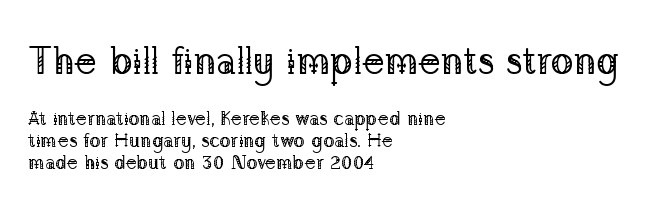
Lines of text with bare space underneath. Note the varied advance widths — an 'i' is clearly narrower than an 'm'. These lines huddle together more closely than default settings would place them. The lettering stays uniformly vertical, giving the passage a roman look. Classification — serif. The passage shown begins with its larger block and ends with its smaller one.
